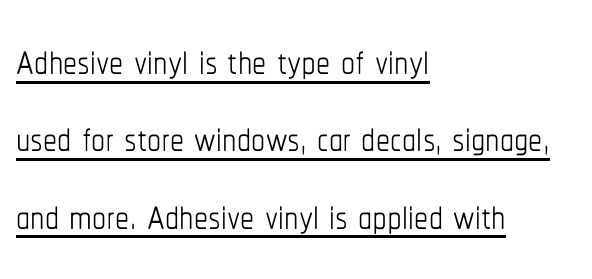
The image shows 56 px thin, condensed type, upright; set left-aligned, normal line spacing (1.38x), normal letter spacing, underlined; low stroke contrast and a medium x-height.
